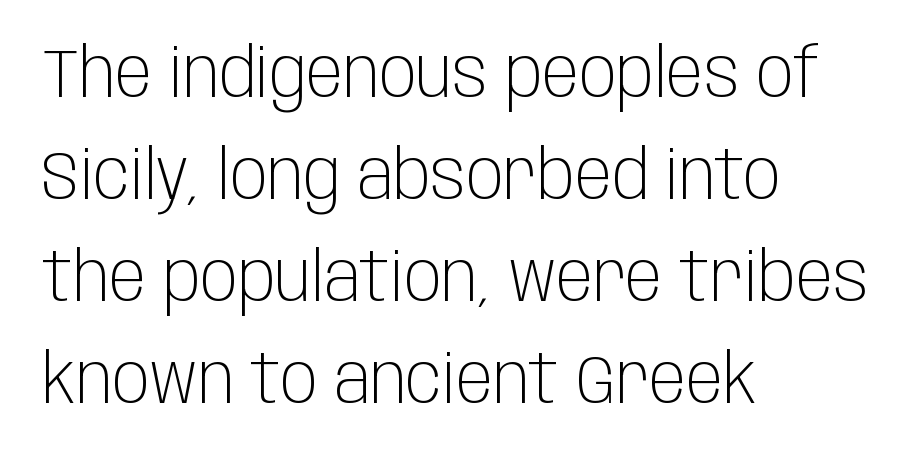
The image shows 69 px light, condensed sans-serif type, upright; set left-aligned, normal line spacing (1.48x), normal letter spacing, not underlined; low stroke contrast and a large x-height.
